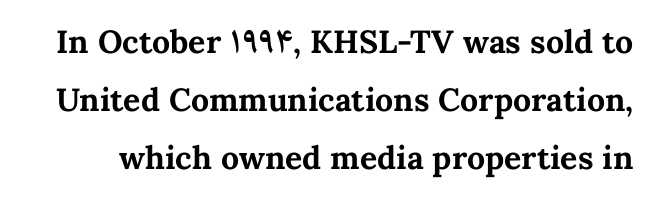
Q: Is the text bold? A: Yes.
Q: Is the text italic (slanted)? A: No, it is upright.
Q: Is the text underlined? A: No.
Q: Is the spacing between letters normal or unusually wide? A: Normal.
Q: Width (condensed, normal, or wide)? A: Normal.
Q: Stroke contrast? A: Medium.
Q: x-height? A: Medium.
Q: Monospaced? A: No.
